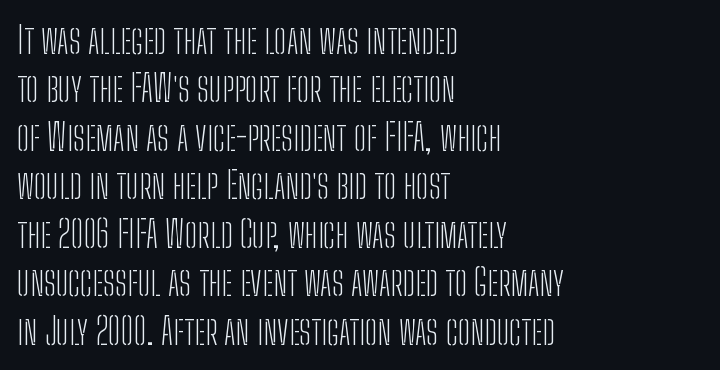
Q: Is the text bold? A: No.
Q: Is the text italic (slanted)? A: No, it is upright.
Q: Is the typeface a serif or a sans-serif typeface? A: Sans-serif.
Q: Is the text underlined? A: No.
Q: How is the paragraph aligned? A: Left-aligned.
Q: Is the spacing between letters normal or unusually wide? A: Normal.
Q: Is the spacing between lines tight, normal or loose? A: Normal.
Q: Width (condensed, normal, or wide)? A: Condensed.
Q: Stroke contrast? A: Low.
Q: x-height? A: Medium.
Q: Monospaced? A: No.
